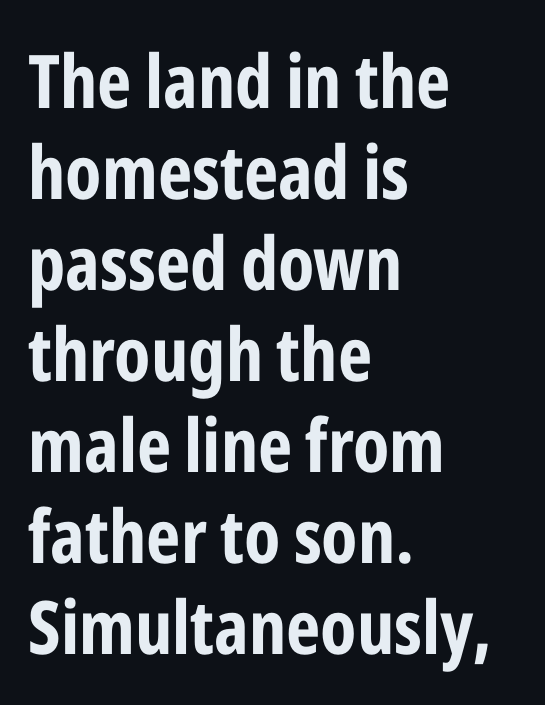
{"serif": "no", "italic": "no", "bold": "yes", "weight": "bold", "width": "condensed", "stroke_contrast": "low", "x_height": "medium", "monospaced": "no", "underline": "no", "align": "left", "line_spacing_ratio": 1.23, "letter_spacing": "normal", "letter_spacing_em": 0.0, "glyph_px": 74}
